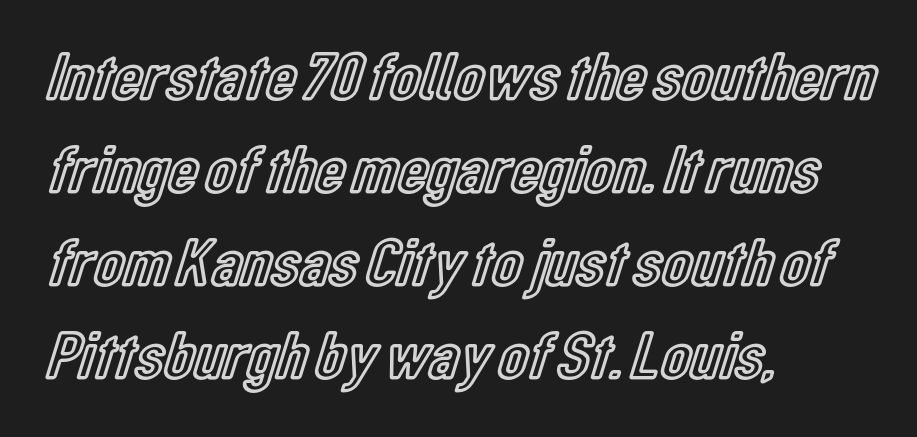
Q: Is the text italic (slanted)? A: Yes.
Q: Is the text underlined? A: No.
Q: How is the paragraph aligned? A: Left-aligned.
Q: Is the spacing between letters normal or unusually wide? A: Normal.
Q: Is the spacing between lines tight, normal or loose? A: Normal.
Q: Width (condensed, normal, or wide)? A: Condensed.
Q: x-height? A: Medium.
Q: Monospaced? A: No.
